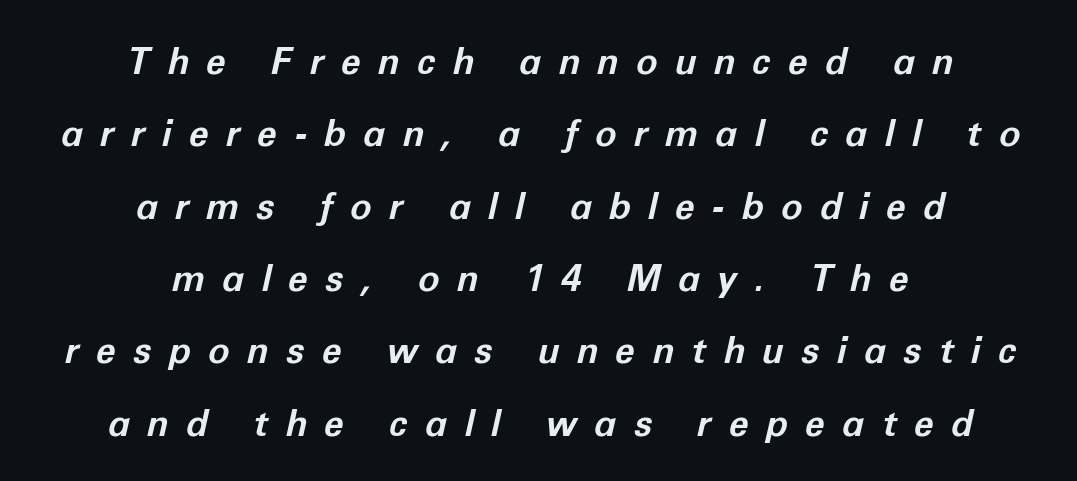
The passage shown is not underscored anywhere. The face used here is rendered with a markedly widened letterfit. Is the block centered? Yes — each line is placed symmetrically about the middle. Summary of vertical rhythm: relaxed, with wide interline spacing. Style check: oblique.
